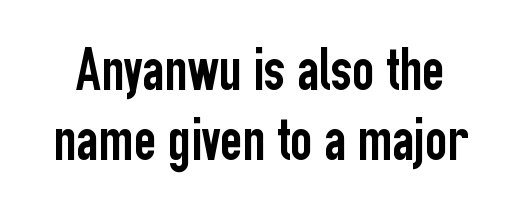
{"serif": "no", "italic": "no", "width": "condensed", "stroke_contrast": "low", "x_height": "medium", "monospaced": "no", "underline": "no", "line_spacing": "tight", "line_spacing_ratio": 1.15, "letter_spacing": "normal", "letter_spacing_em": 0.0, "glyph_px": 61}
